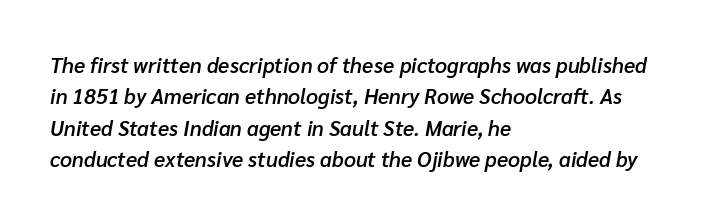
This sample uses an oblique cut, with every glyph tilted off the vertical. This is moderately heavy type, rendered in semibold. The rows are spaced the way most documents space them. Does the copy run flush right? No — it runs flush left.
